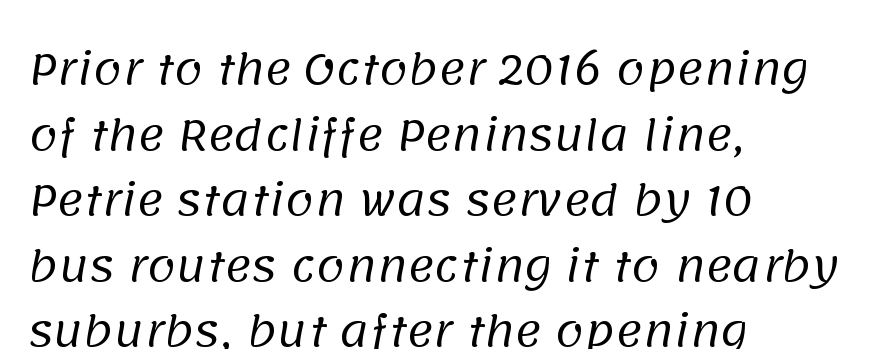
Characters follow at the spacing the type designer built in. I'd call this a sans setting — the letters go barefoot. Notice how descenders clear the ascenders below comfortably — that's standard leading. The gap between lines stays unmarked.
